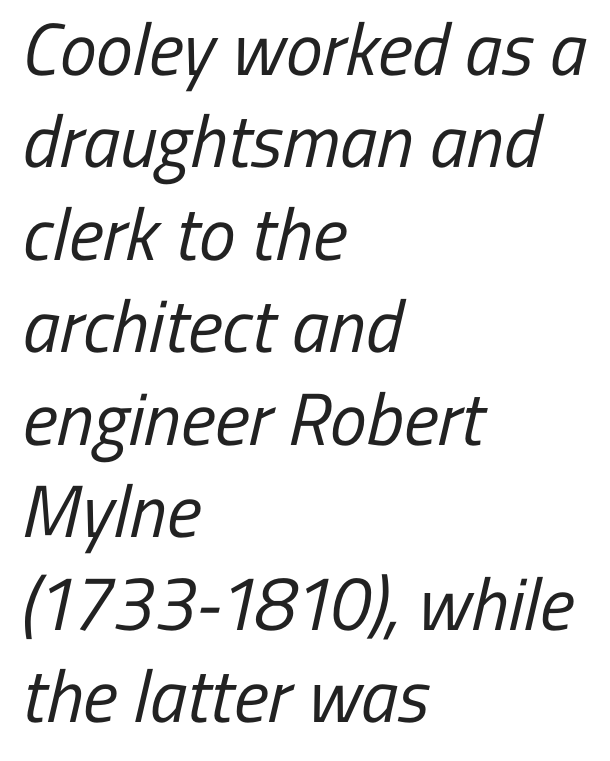
{"serif": "no", "bold": "no", "weight": "regular", "width": "condensed", "stroke_contrast": "low", "x_height": "medium", "monospaced": "no", "underline": "no", "align": "left", "line_spacing": "normal", "line_spacing_ratio": 1.25, "letter_spacing": "normal", "letter_spacing_em": 0.0, "glyph_px": 74}
